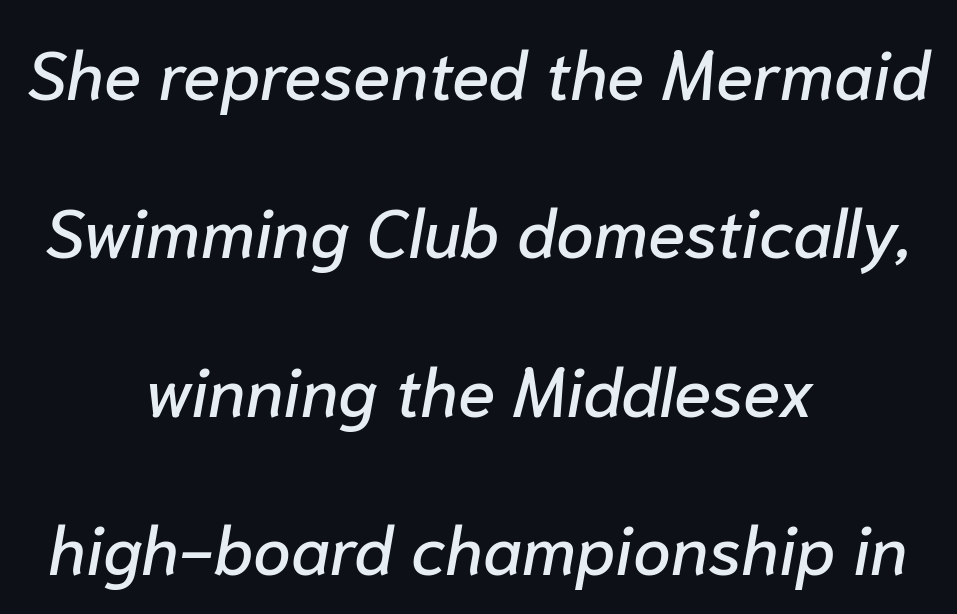
Q: Is the text italic (slanted)? A: Yes, it leans right by about 10 degrees.
Q: Is the text underlined? A: No.
Q: How is the paragraph aligned? A: Centered.
Q: Is the spacing between letters normal or unusually wide? A: Normal.
Q: Is the spacing between lines tight, normal or loose? A: Loose.
Q: Width (condensed, normal, or wide)? A: Normal.
Q: Stroke contrast? A: Low.
Q: x-height? A: Medium.
Q: Monospaced? A: No.
